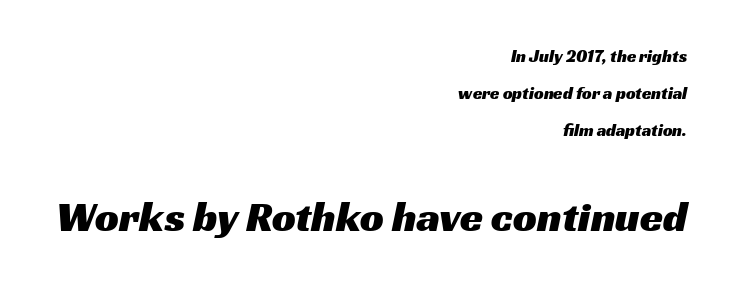
{"serif": "no", "width": "wide", "stroke_contrast": "medium", "x_height": "medium", "monospaced": "no", "underline": "no", "align": "right", "line_spacing": "loose", "line_spacing_ratio": 2.19, "letter_spacing": "normal", "letter_spacing_em": 0.0, "larger_block": "second", "size_ratio": 2.47, "glyph_px": 42}
